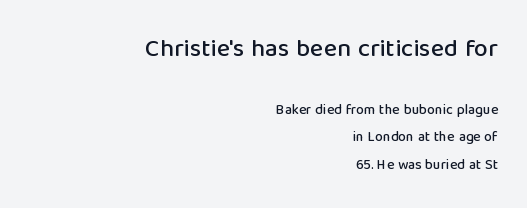
{"italic": "no", "underline": "no", "align": "right", "line_spacing": "loose", "line_spacing_ratio": 1.96, "letter_spacing": "normal", "letter_spacing_em": 0.0, "larger_block": "first", "size_ratio": 1.79, "glyph_px": 25}
